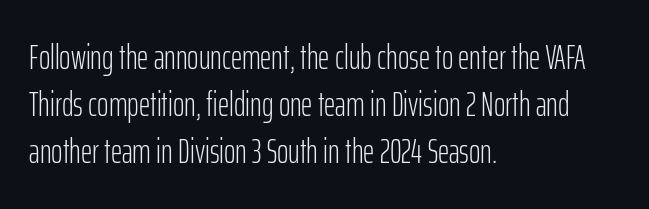
{"serif": "no", "italic": "no", "bold": "no", "weight": "light", "width": "condensed", "stroke_contrast": "low", "x_height": "medium", "monospaced": "no", "underline": "no", "align": "left", "line_spacing": "normal", "line_spacing_ratio": 1.35, "letter_spacing": "normal", "letter_spacing_em": 0.0, "glyph_px": 35}
